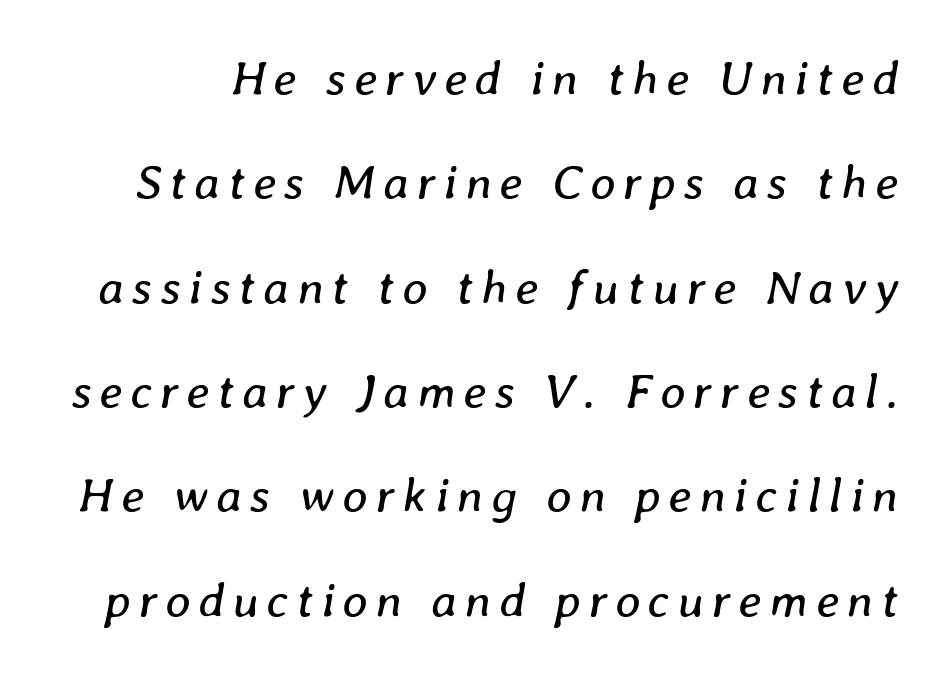
{"italic": "yes", "lean": "right", "slant_degrees": 8, "bold": "no", "weight": "regular", "width": "normal", "stroke_contrast": "low", "x_height": "medium", "monospaced": "no", "underline": "no", "line_spacing": "loose", "line_spacing_ratio": 2.13, "glyph_px": 49}
